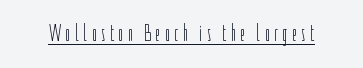
{"italic": "no", "bold": "no", "underline": "yes", "glyph_px": 23}
